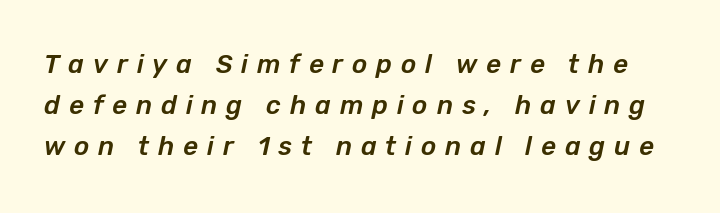
The image shows 26 px text type, italic (leaning right); set normal line spacing (1.58x), unusually wide letter spacing (+0.34 em), not underlined.
